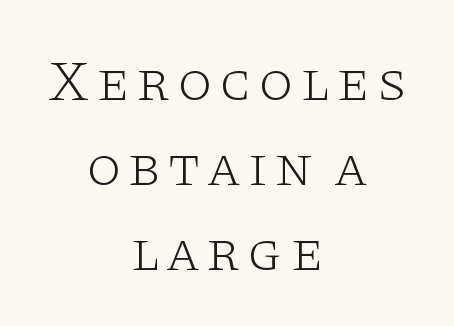
Both edges are ragged and mirror each other, which tells us the setting is centered. The specimen reads as upright at a glance. Character widths vary here, with narrow letters taking less room than wide ones. The characters are drawn with everyday or finer stroke widths.
